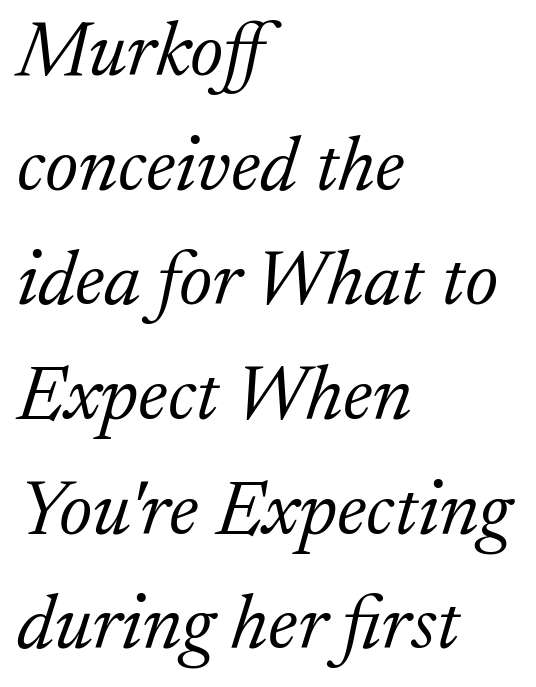
Q: Is the text bold? A: No.
Q: Is the text italic (slanted)? A: Yes, it leans right by about 17 degrees.
Q: Is the typeface a serif or a sans-serif typeface? A: Serif.
Q: Is the text underlined? A: No.
Q: How is the paragraph aligned? A: Left-aligned.
Q: Is the spacing between letters normal or unusually wide? A: Normal.
Q: Is the spacing between lines tight, normal or loose? A: Normal.
Q: Width (condensed, normal, or wide)? A: Normal.
Q: Stroke contrast? A: Low.
Q: x-height? A: Medium.
Q: Monospaced? A: No.
